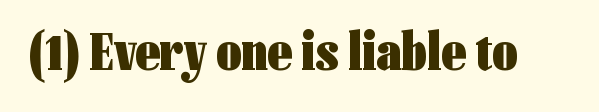
The image shows 54 px heavy, condensed sans-serif type, upright; set normal letter spacing, not underlined; low stroke contrast and a medium x-height.
